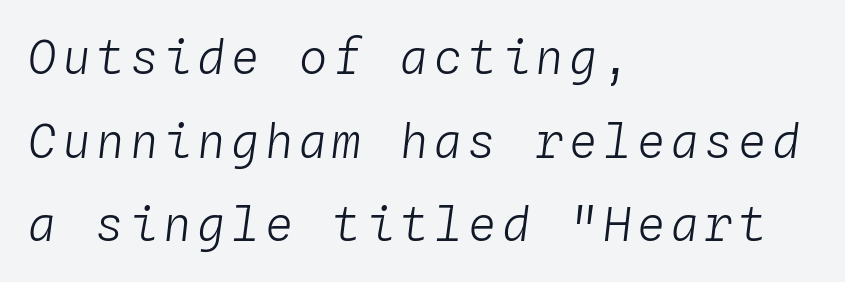
The image shows 47 px light type, italic (leaning right), monospaced; set left-aligned, line spacing 1.78x, not underlined; low stroke contrast and a medium x-height.
